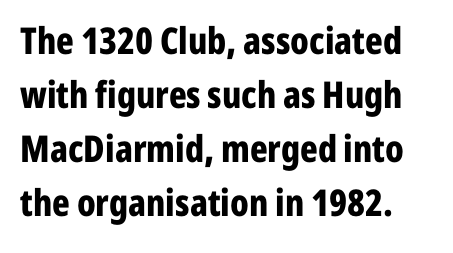
The image shows 37 px bold, condensed sans-serif type, upright; set normal line spacing (1.46x), normal letter spacing, not underlined; low stroke contrast and a medium x-height.
